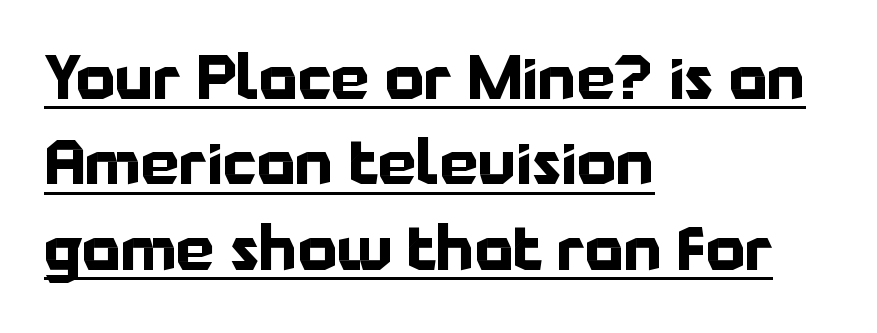
The image shows 61 px bold sans-serif type, upright; set left-aligned, normal line spacing (1.4x), normal letter spacing, underlined; low stroke contrast and a medium x-height.
